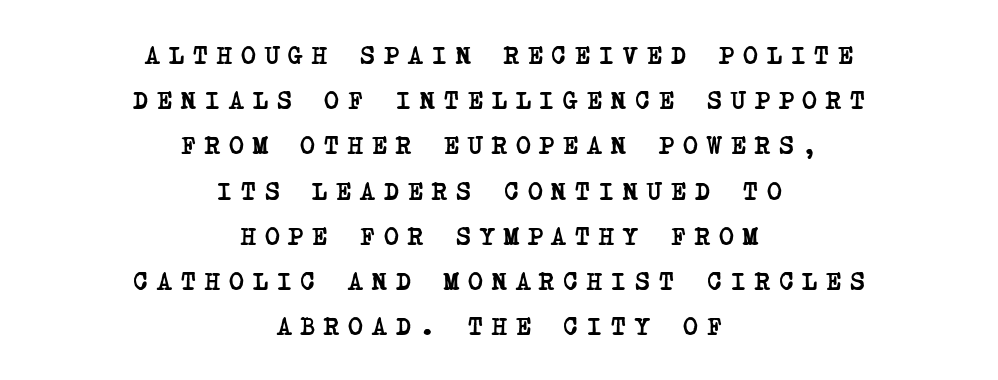
{"bold": "yes", "underline": "no", "align": "center", "line_spacing_ratio": 1.81, "letter_spacing": "wide", "letter_spacing_em": 0.37, "glyph_px": 25}
